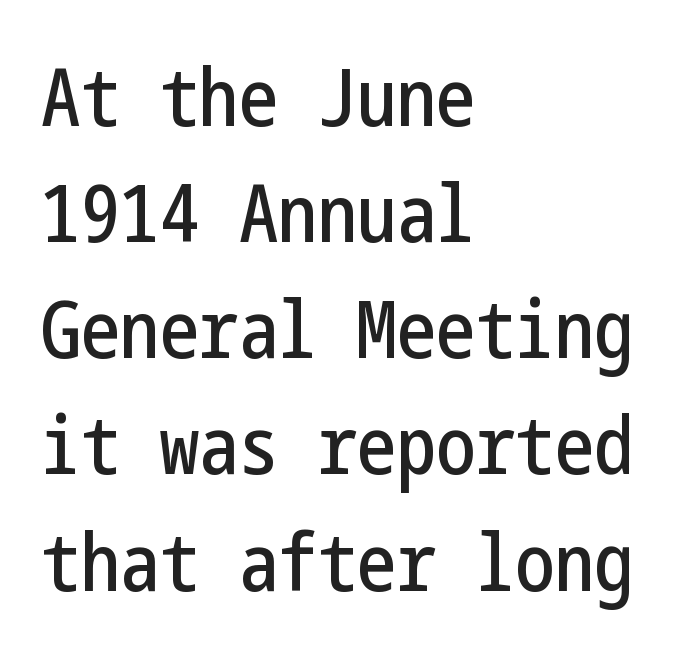
{"serif": "no", "italic": "no", "width": "condensed", "stroke_contrast": "low", "x_height": "medium", "underline": "no", "align": "left", "line_spacing": "normal", "line_spacing_ratio": 1.47, "letter_spacing": "normal", "letter_spacing_em": 0.0, "glyph_px": 79}
